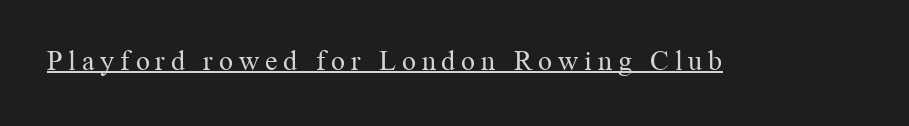
The letters advance in unequal steps, a hallmark of proportional type. Italic: no, the glyphs are upright roman. Tracking value appears strongly positive — letters spread wide. The rendering uses the underline text-decoration. This rendering employs a face with finishing strokes, i.e., a serif.
